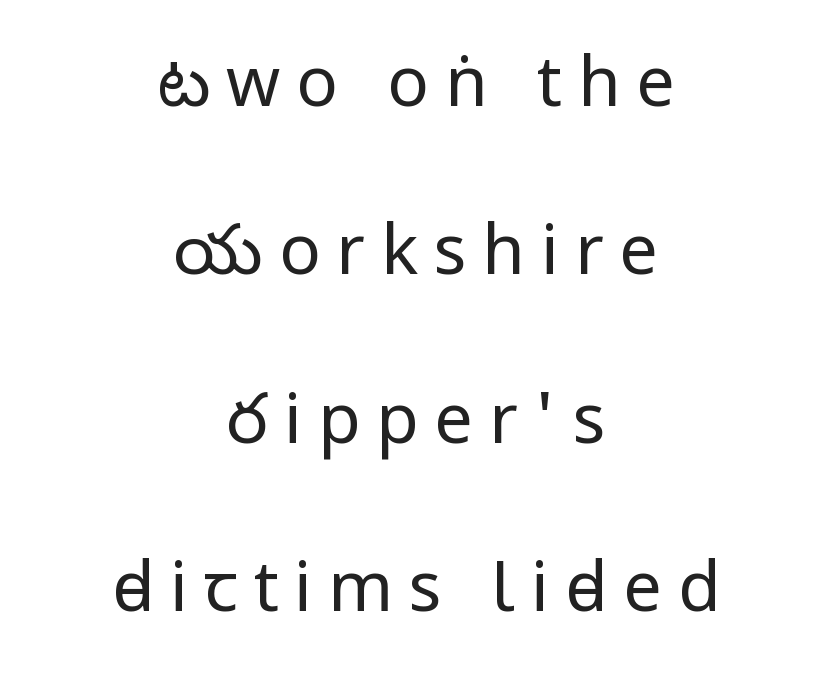
No word sits above an underline. Every stem runs plumb, perpendicular to the baseline. On a weight scale, this lands at 450 or below. What kind of face is this? One without serifs — a sans. You could not count columns in this text — the font is proportionally spaced.
